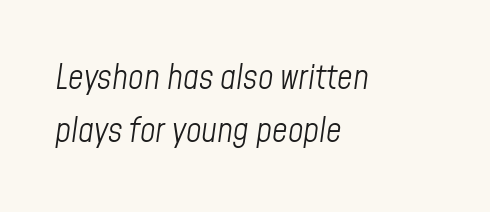
Q: Is the text bold? A: No.
Q: Is the text italic (slanted)? A: Yes, it leans right by about 8 degrees.
Q: Is the text underlined? A: No.
Q: How is the paragraph aligned? A: Left-aligned.
Q: Is the spacing between letters normal or unusually wide? A: Normal.
Q: Is the spacing between lines tight, normal or loose? A: Normal.
Q: Width (condensed, normal, or wide)? A: Condensed.
Q: Stroke contrast? A: Low.
Q: x-height? A: Medium.
Q: Monospaced? A: No.
